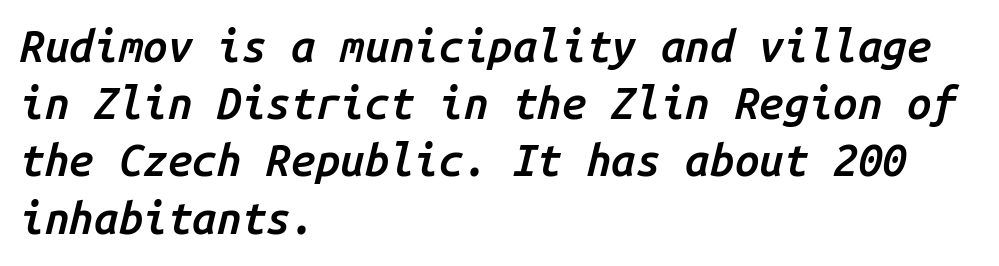
The image shows 44 px semibold type, italic (leaning right), monospaced; set left-aligned, normal line spacing (1.3x), normal letter spacing, not underlined; low stroke contrast and a medium x-height.
